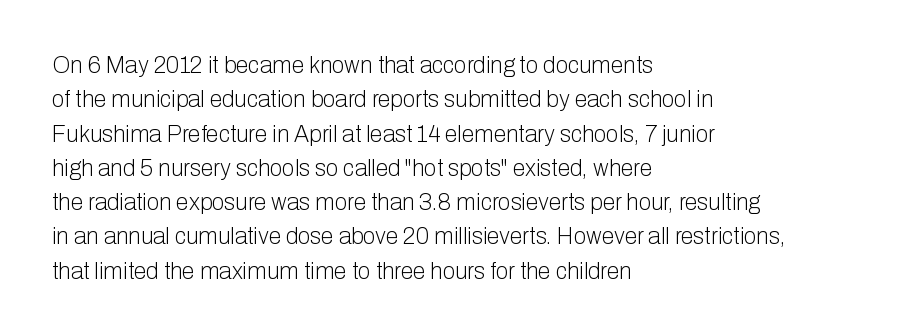
Q: Is the text bold? A: No.
Q: Is the text italic (slanted)? A: No, it is upright.
Q: Is the text underlined? A: No.
Q: How is the paragraph aligned? A: Left-aligned.
Q: Is the spacing between letters normal or unusually wide? A: Normal.
Q: Is the spacing between lines tight, normal or loose? A: Normal.
